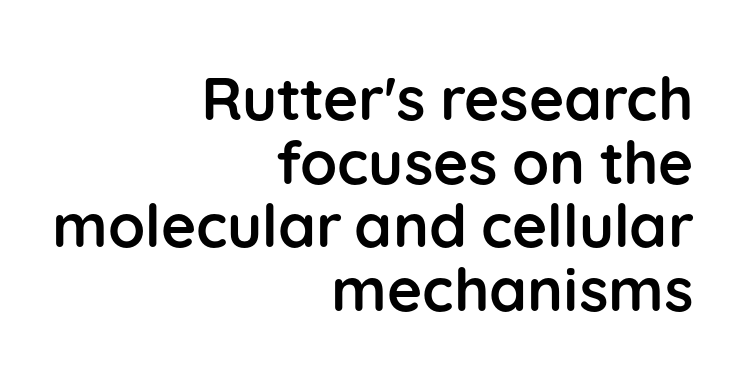
{"serif": "no", "italic": "no", "bold": "yes", "weight": "semibold", "width": "normal", "stroke_contrast": "low", "x_height": "medium", "monospaced": "no", "underline": "no", "align": "right", "line_spacing": "tight", "line_spacing_ratio": 1.06, "letter_spacing": "normal", "letter_spacing_em": 0.0, "glyph_px": 60}
